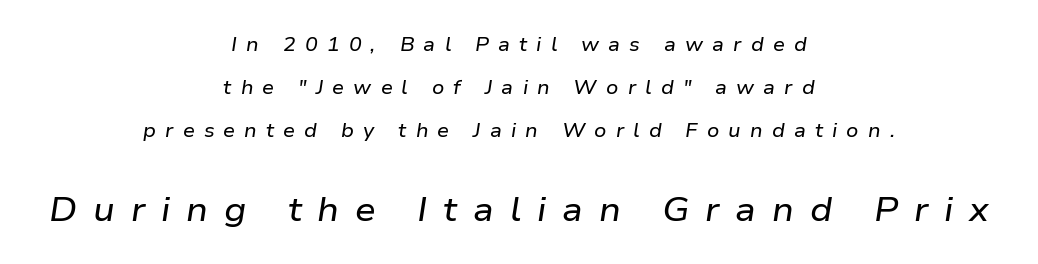
Block two is the big one; block one sits smaller above it. What's the leading like? Stretched, with rows far apart. Style check: oblique. Each letter keeps its own natural width here, so spacing adapts to shape. The passage shown has open, widely tracked lettering throughout. Descenders hang freely into open space.
